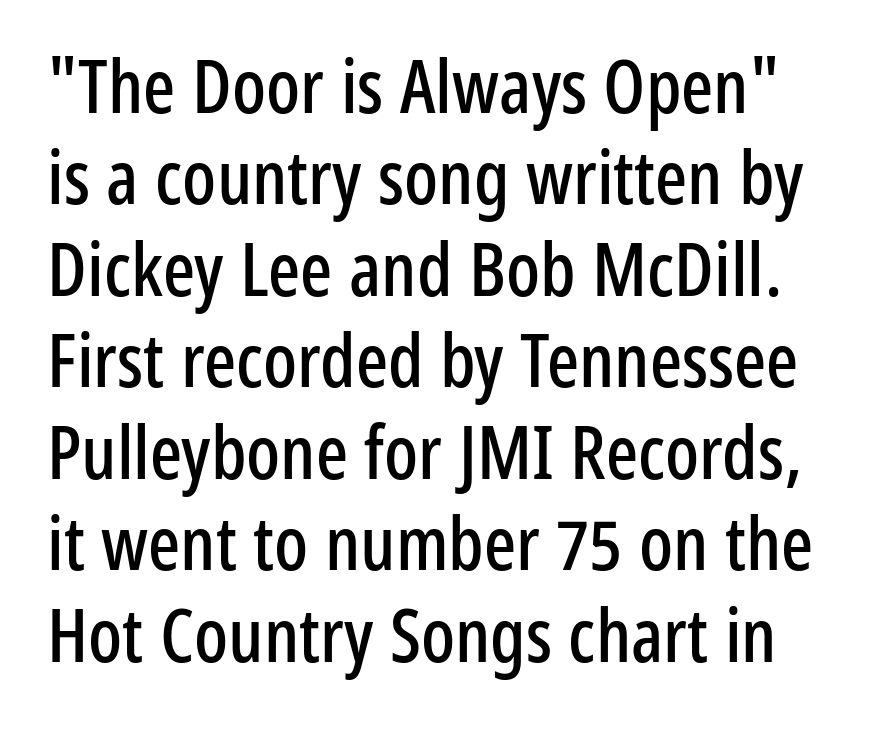
This rendering leaves character spacing at its baseline value. It's the straight-up-and-down kind of type. What kind of face is this? One without serifs — a sans. You could not count columns in this text — the font is proportionally spaced. No word sits above an underline.
